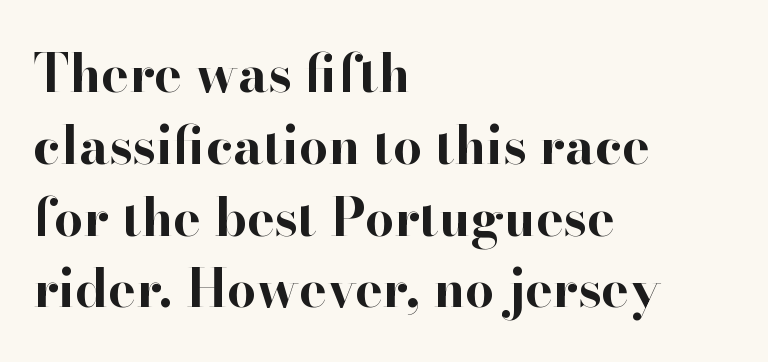
The image shows 52 px bold serif type, upright; set left-aligned, normal line spacing (1.38x), normal letter spacing, not underlined; high stroke contrast and a small x-height.
